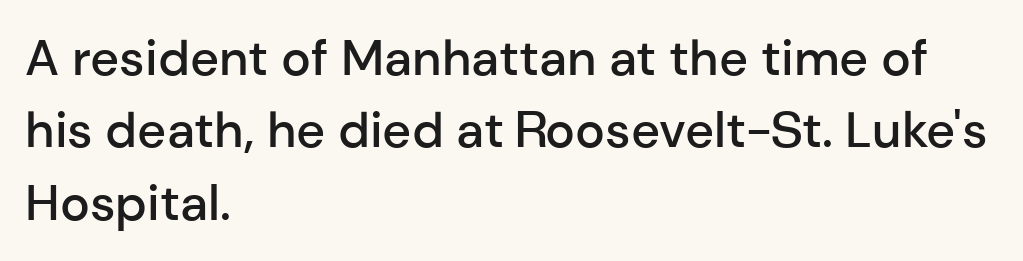
The strokes are fattened partway — semibold, not bold. In terms of posture, this sample is upright. The typesetter chose a ragged-right arrangement here. Are there feet on the stems? There aren't — it's a sans.
